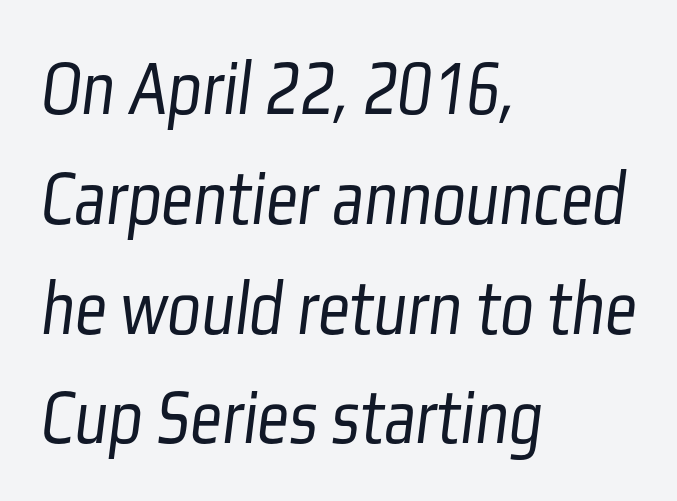
{"serif": "no", "bold": "no", "weight": "light", "width": "condensed", "stroke_contrast": "low", "x_height": "medium", "monospaced": "no", "underline": "no", "align": "left", "line_spacing": "normal", "line_spacing_ratio": 1.39, "letter_spacing": "normal", "letter_spacing_em": 0.0, "glyph_px": 79}
